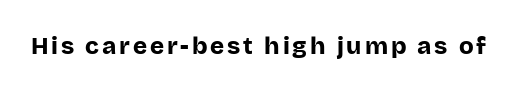
Q: Is the text bold? A: Yes.
Q: Is the text italic (slanted)? A: No, it is upright.
Q: Is the text underlined? A: No.
